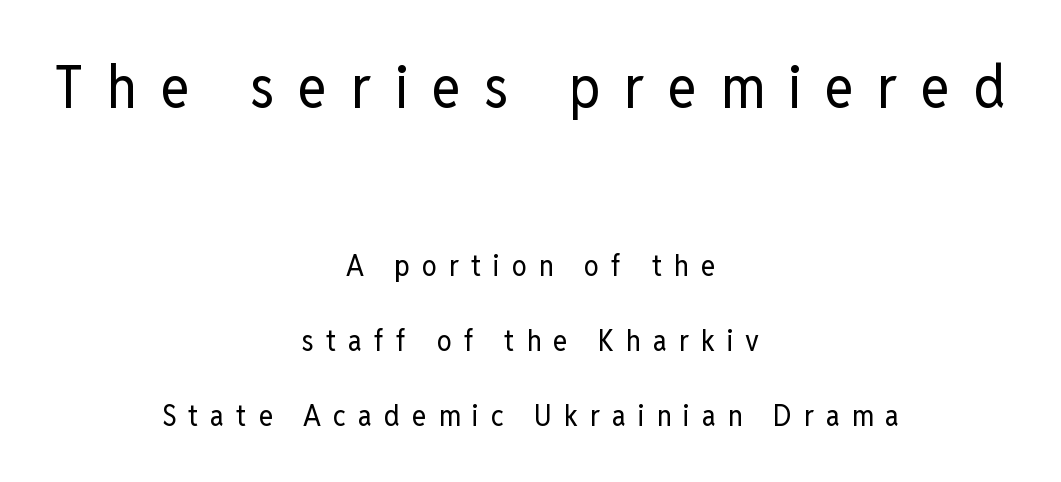
The image shows 60 px regular-weight, condensed sans-serif type, upright; set centered, loose line spacing (2.5x), unusually wide letter spacing (+0.4 em), not underlined; the first (top) block is 2.0x larger; low stroke contrast and a medium x-height.
